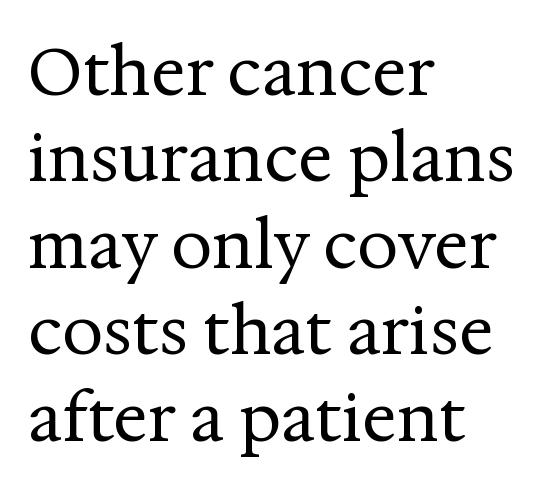
The characters are drawn with everyday or finer stroke widths. Here the designer chose a conventional face with non-uniform glyph widths. Bare-footed words on every line. Does the lettering tilt? It doesn't — this is upright.
